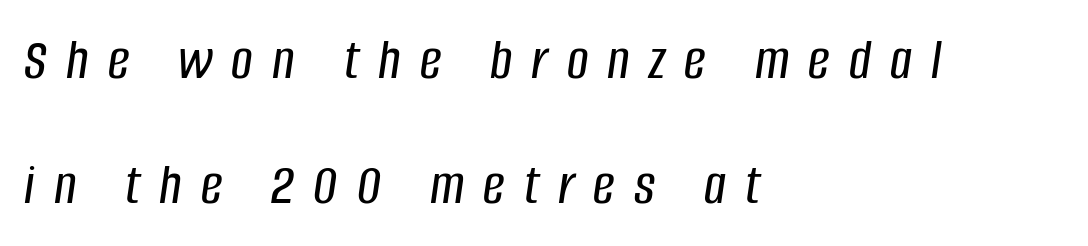
{"italic": "yes", "lean": "right", "slant_degrees": 8, "width": "condensed", "stroke_contrast": "low", "x_height": "large", "monospaced": "no", "underline": "no", "align": "left", "line_spacing": "loose", "line_spacing_ratio": 2.09, "letter_spacing": "wide", "letter_spacing_em": 0.32, "glyph_px": 60}
